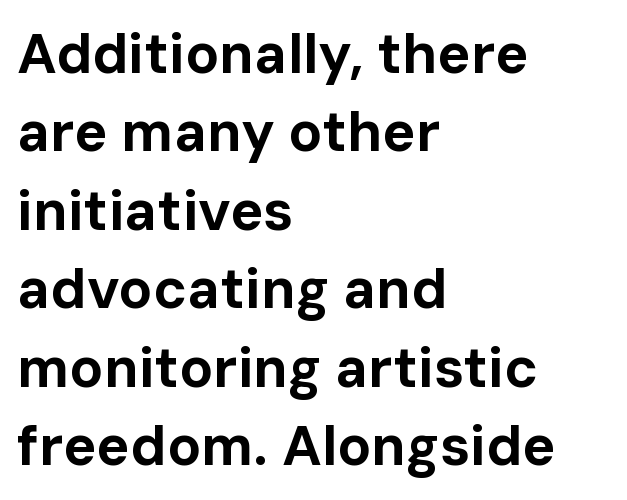
The image shows 56 px bold sans-serif type, upright; set left-aligned, normal line spacing (1.4x), normal letter spacing, not underlined; low stroke contrast and a medium x-height.
